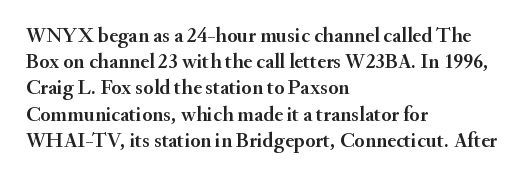
Q: Is the text italic (slanted)? A: No, it is upright.
Q: Is the text underlined? A: No.
Q: How is the paragraph aligned? A: Left-aligned.
Q: Is the spacing between letters normal or unusually wide? A: Normal.
Q: Is the spacing between lines tight, normal or loose? A: Normal.
